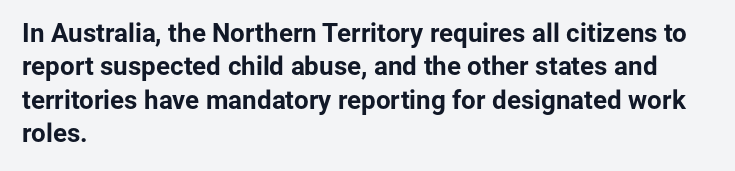
In terms of posture, this sample is upright. Look at the stroke-to-counter ratio: heavy, a bold. Notice how descenders clear the ascenders below comfortably — that's standard leading. The zone under the glyphs is completely vacant. The rendering keeps characters at their native spacing.
